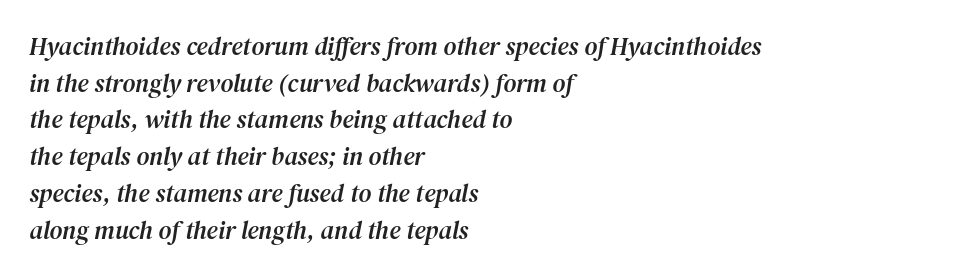
{"italic": "yes", "lean": "right", "slant_degrees": 12, "underline": "no", "align": "left", "line_spacing": "normal", "line_spacing_ratio": 1.47, "letter_spacing": "normal", "letter_spacing_em": 0.0, "glyph_px": 25}
